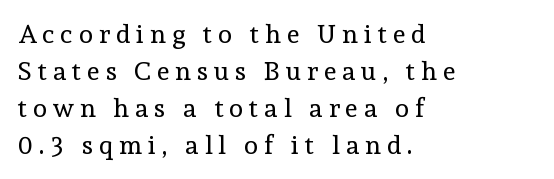
{"italic": "no", "bold": "no", "underline": "no", "align": "left", "line_spacing": "normal", "line_spacing_ratio": 1.42, "letter_spacing": "wide", "letter_spacing_em": 0.23, "glyph_px": 26}
